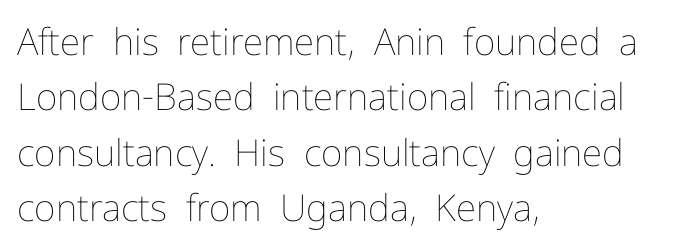
Teacher's note: observe the even left margin — that is flush-left alignment. If you measured baseline to baseline, you'd find a middling distance. Default kerning and tracking; the words read as compact shapes. The space directly below the letters is spotless. This is not heavy type; no bold has been used. The letters stand straight up with perfectly vertical stems.
